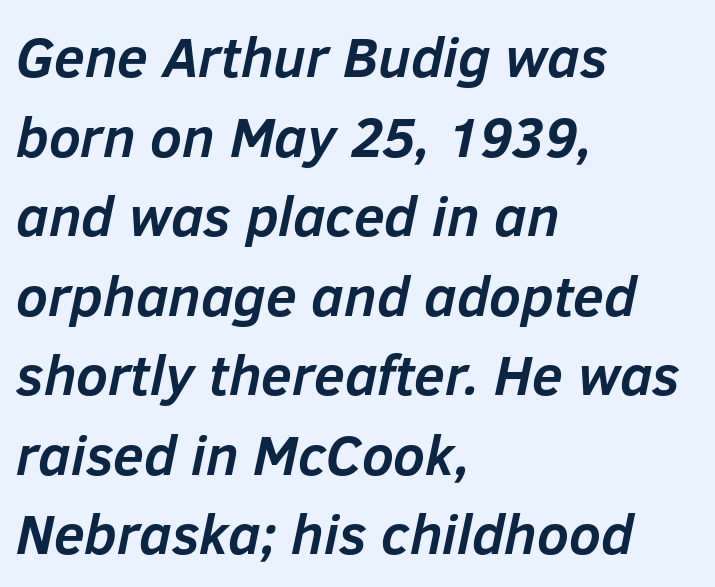
The image shows 56 px semibold type, italic (leaning right); set left-aligned, normal line spacing (1.42x), normal letter spacing, not underlined; low stroke contrast and a medium x-height.
